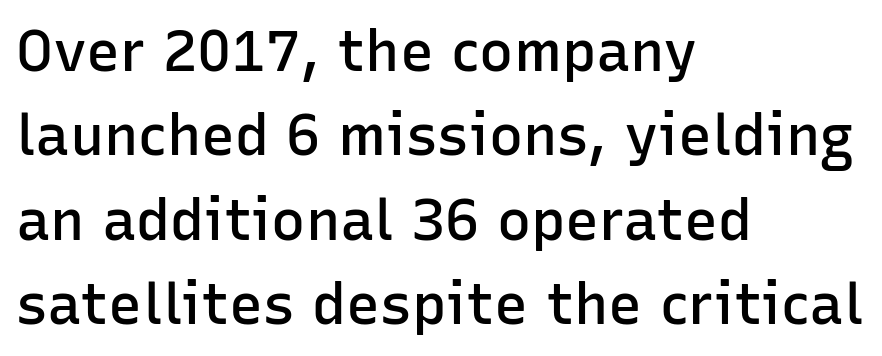
{"serif": "no", "italic": "no", "bold": "semi", "weight": "semibold", "width": "normal", "stroke_contrast": "low", "x_height": "medium", "monospaced": "no", "underline": "no", "align": "left", "line_spacing": "normal", "line_spacing_ratio": 1.48, "letter_spacing": "normal", "letter_spacing_em": 0.0, "glyph_px": 57}
